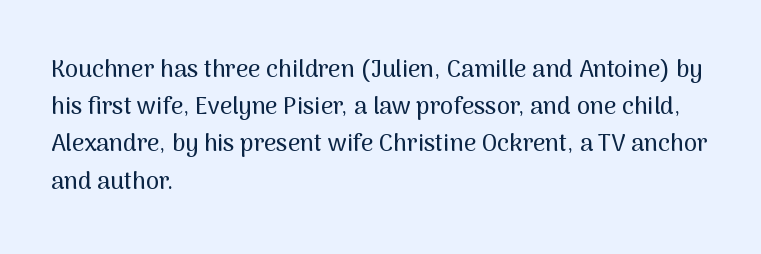
Interline gaps are of average width in this sample. The letters stand upright; this is a roman face. The face used here is rendered with its standard letterfit. Leftover space on each line is placed entirely after the last word. Beneath every word, the page is bare.
